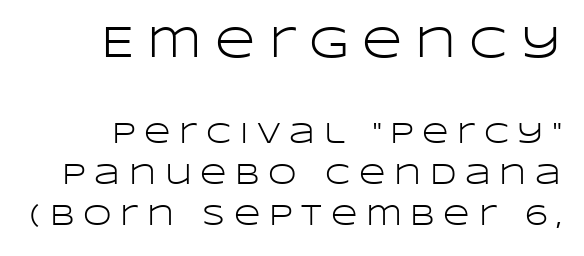
The image shows 44 px light, wide sans-serif type, upright; set normal line spacing (1.41x), unusually wide letter spacing (+0.3 em), not underlined; the first (top) block is 1.52x larger; low stroke contrast and a large x-height.
